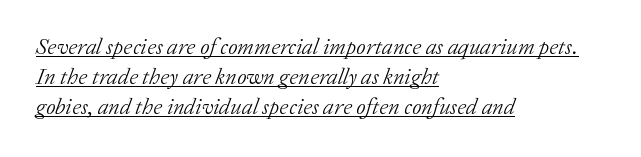
The image shows 23 px text type, italic (leaning right); set left-aligned, normal line spacing (1.31x), normal letter spacing, underlined.
